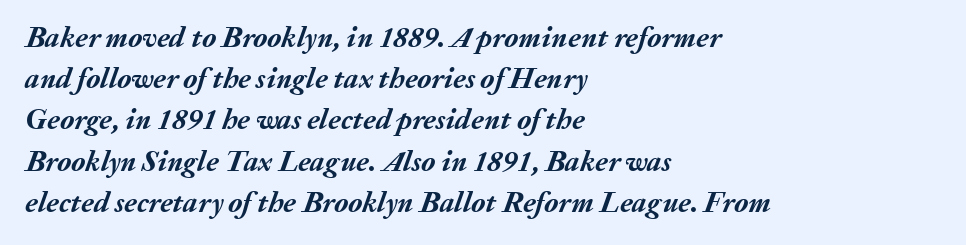
Q: Is the text bold? A: Yes.
Q: Is the text italic (slanted)? A: Yes, it leans right by about 20 degrees.
Q: Is the text underlined? A: No.
Q: How is the paragraph aligned? A: Left-aligned.
Q: Is the spacing between letters normal or unusually wide? A: Normal.
Q: Is the spacing between lines tight, normal or loose? A: Normal.
Q: Width (condensed, normal, or wide)? A: Normal.
Q: Stroke contrast? A: Medium.
Q: x-height? A: Medium.
Q: Monospaced? A: No.
